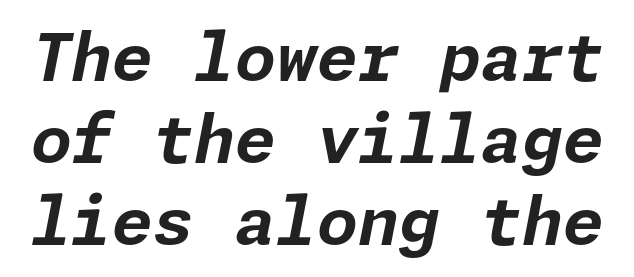
The glyphs have the mass of a bold cut. The typography opts for an oblique posture over an upright one. The tracking reads as untouched default to a designer's eye. The specimen omits any rule beneath the text block's lines.
